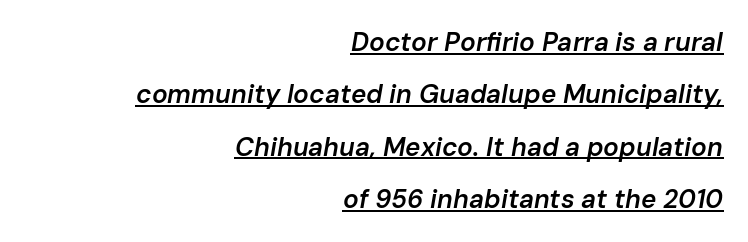
{"italic": "yes", "lean": "right", "slant_degrees": 10, "bold": "semi", "underline": "yes", "align": "right", "line_spacing": "loose", "line_spacing_ratio": 2.01, "letter_spacing": "normal", "letter_spacing_em": 0.0, "glyph_px": 26}
